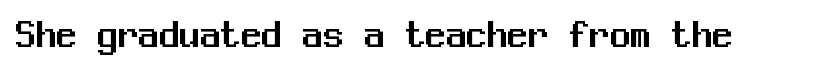
The image shows 41 px sans-serif type, upright, monospaced; set normal letter spacing, not underlined; medium stroke contrast and a medium x-height.
